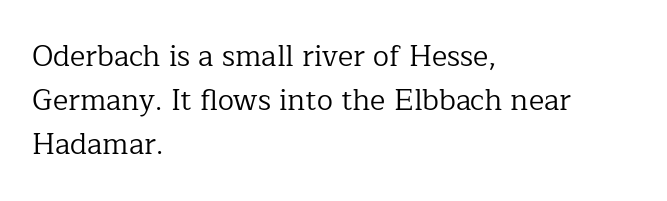
The image shows 29 px regular-weight serif type, upright; set left-aligned, normal line spacing (1.51x), normal letter spacing, not underlined; low stroke contrast and a medium x-height.
